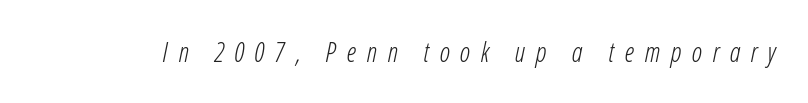
These glyphs show unthickened strokes, regular width or finer. Does the lettering tilt? It does — this is italic. This rendering features lettering with no underline. The horizontal fit of the characters is loose and conspicuously gappy.
